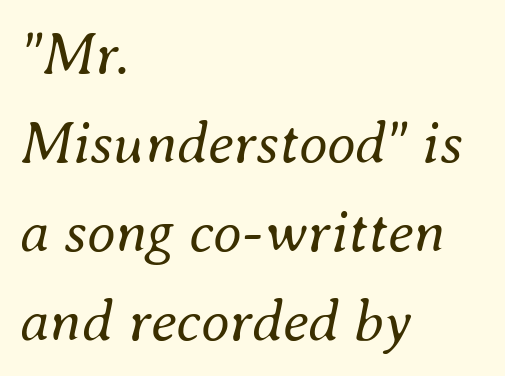
Compared with typical body copy, the letter spacing here is the same. Observe the lean: these are italic letterforms. A student would call this left alignment; a typographer would say flush left, rag right. The cut favours lightness, reaching ordinary text weight at its darkest.
